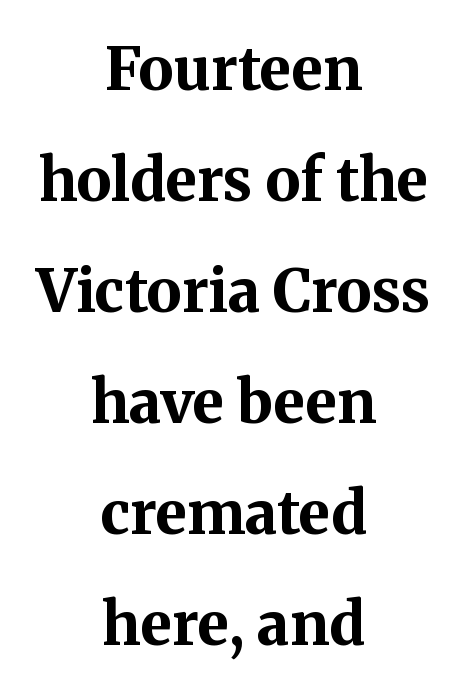
Q: Is the text bold? A: Yes.
Q: Is the text italic (slanted)? A: No, it is upright.
Q: Is the typeface a serif or a sans-serif typeface? A: Serif.
Q: Is the text underlined? A: No.
Q: How is the paragraph aligned? A: Centered.
Q: Is the spacing between letters normal or unusually wide? A: Normal.
Q: Width (condensed, normal, or wide)? A: Normal.
Q: Stroke contrast? A: Medium.
Q: x-height? A: Medium.
Q: Monospaced? A: No.
